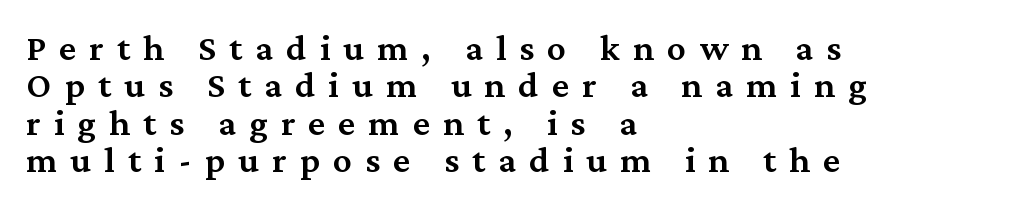
The words here are not underlined. Is there any slant? The stems are plumb. Inter-character spacing is expanded well beyond the font's built-in metrics. Stems and bowls a touch heavier than normal — semibold. This rendering employs a face with finishing strokes, i.e., a serif. Is this a fixed-width face? No — the glyphs have proportional, varying widths.
